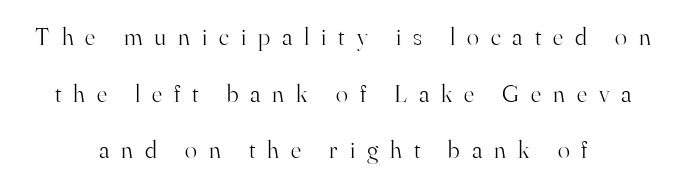
Q: Is the text bold? A: No.
Q: Is the text italic (slanted)? A: No, it is upright.
Q: Is the text underlined? A: No.
Q: How is the paragraph aligned? A: Centered.
Q: Is the spacing between letters normal or unusually wide? A: Unusually wide.
Q: Is the spacing between lines tight, normal or loose? A: Loose.
